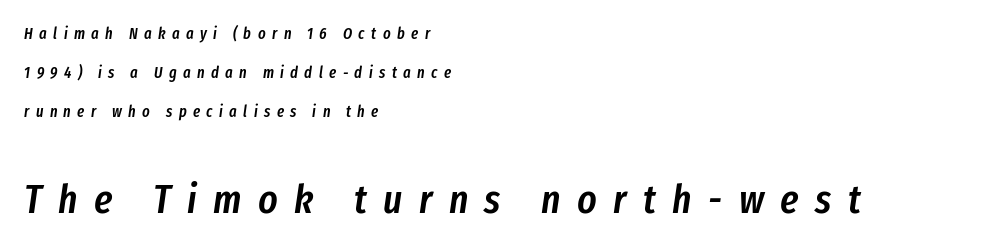
The ragged edge is on the right, which tells us the setting is flush left. The typography opts for an oblique posture over an upright one. Interline gaps are noticeably wide in this sample. A typesetter would call this proportional, since set widths differ per character. Whoever set this made the second block the dominant, larger element. Caption: expanded tracking, letters set apart.
